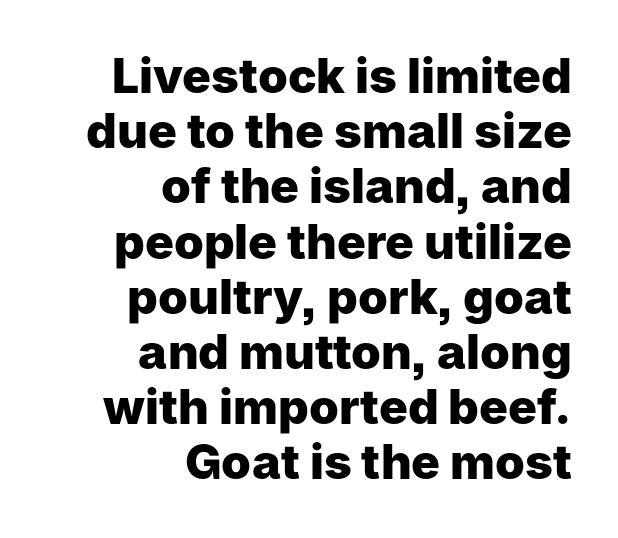
{"serif": "no", "italic": "no", "bold": "yes", "weight": "heavy", "width": "normal", "stroke_contrast": "low", "x_height": "medium", "monospaced": "no", "underline": "no", "align": "right", "line_spacing": "tight", "line_spacing_ratio": 1.15, "letter_spacing": "normal", "letter_spacing_em": 0.0, "glyph_px": 48}
